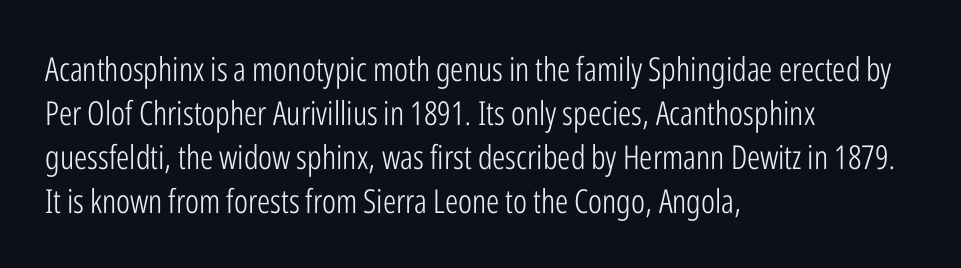
The passage shown is typed in a proportional face where columns would drift. Here the glyphs are tracked normally, forming tight word shapes. Unlike italic type, these characters show no tilt at all. Check under the words: just untouched page. This rendering uses left alignment, leaving the right contour irregular.
